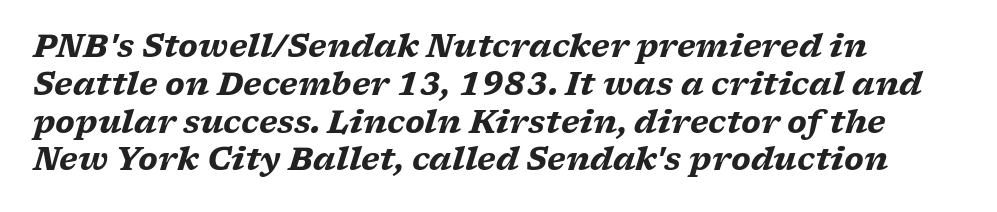
Looking at the ascenders, they clearly lean. Every row of glyphs begins at an identical x-position on the left. A serif font was chosen for this passage. Note the varied advance widths — an 'i' is clearly narrower than an 'm'. In terms of weight, the rendering is a true, heavy bold.
